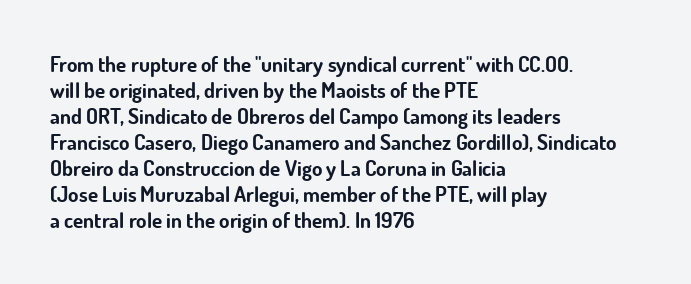
The strokes are fattened all the way to bold. Visually the block forms a straight wall on the left and a jagged coastline on the right. A typesetter would mark this as roman, not italic. The words here are not underlined.
